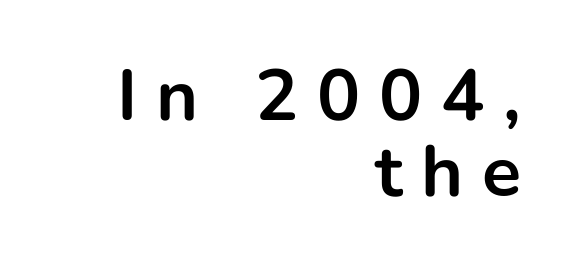
These lines are set flush right with a ragged left edge. No word sits above an underline. Students, observe: this is what under-led, compact text looks like. Typesetter's note: full bold, strokes at maximum text heaviness. Substantial extra tracking has been applied to these lines.
